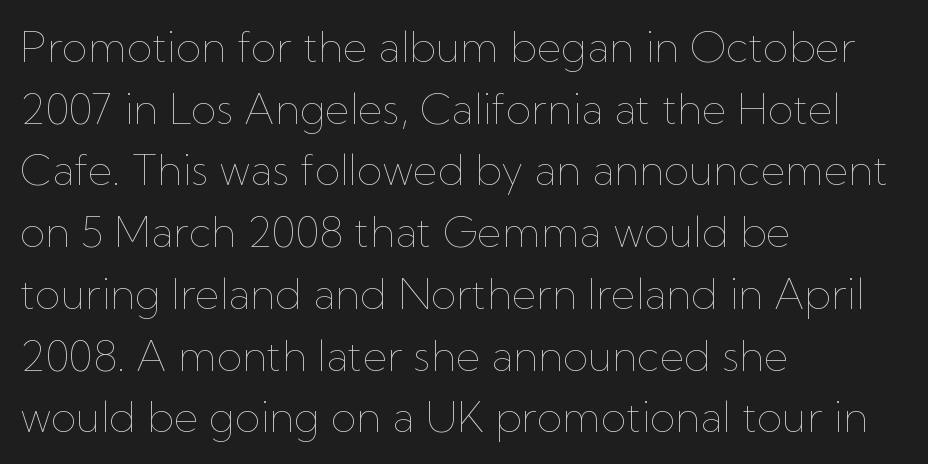
Q: Is the text bold? A: No.
Q: Is the text italic (slanted)? A: No, it is upright.
Q: Is the text underlined? A: No.
Q: How is the paragraph aligned? A: Left-aligned.
Q: Is the spacing between letters normal or unusually wide? A: Normal.
Q: Is the spacing between lines tight, normal or loose? A: Normal.
Q: Width (condensed, normal, or wide)? A: Normal.
Q: Stroke contrast? A: Low.
Q: x-height? A: Medium.
Q: Monospaced? A: No.
